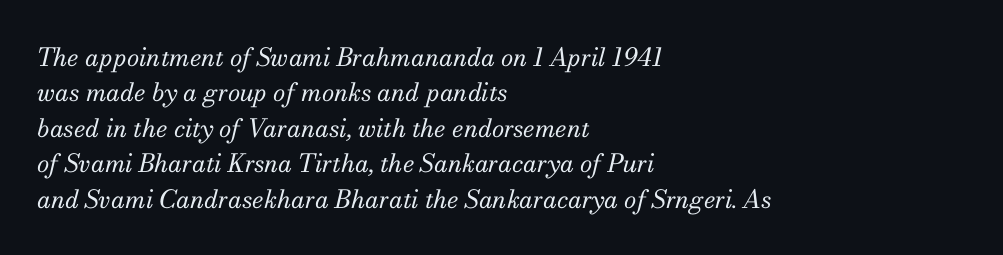
The image shows 25 px text type, italic (leaning right); set left-aligned, normal line spacing (1.42x), normal letter spacing, not underlined.
